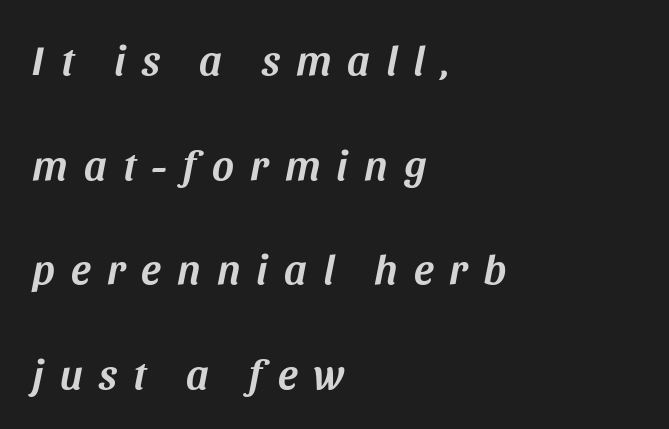
The image shows 42 px text type, italic (leaning right); set left-aligned, loose line spacing (2.49x), unusually wide letter spacing (+0.39 em), not underlined; medium stroke contrast and a large x-height.
